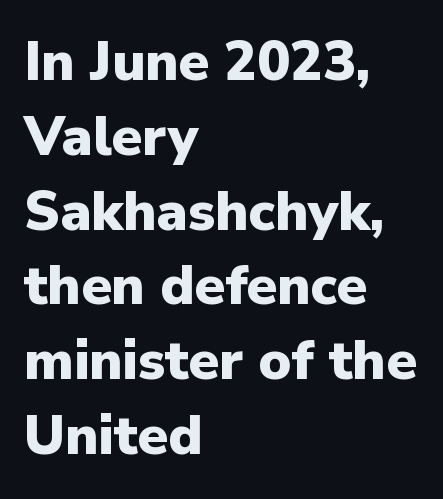
{"serif": "no", "italic": "no", "bold": "yes", "weight": "heavy", "width": "normal", "stroke_contrast": "low", "x_height": "medium", "monospaced": "no", "underline": "no", "align": "left", "line_spacing": "normal", "line_spacing_ratio": 1.36, "letter_spacing": "normal", "letter_spacing_em": 0.0, "glyph_px": 55}
